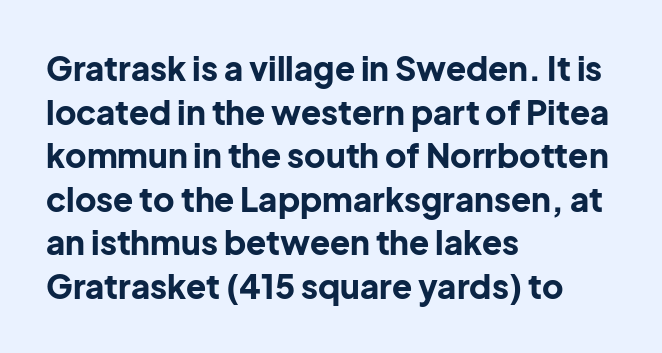
Q: Is the text bold? A: Yes.
Q: Is the text italic (slanted)? A: No, it is upright.
Q: Is the typeface a serif or a sans-serif typeface? A: Sans-serif.
Q: Is the text underlined? A: No.
Q: How is the paragraph aligned? A: Left-aligned.
Q: Is the spacing between letters normal or unusually wide? A: Normal.
Q: Is the spacing between lines tight, normal or loose? A: Normal.
Q: Width (condensed, normal, or wide)? A: Normal.
Q: Stroke contrast? A: Low.
Q: x-height? A: Medium.
Q: Monospaced? A: No.
